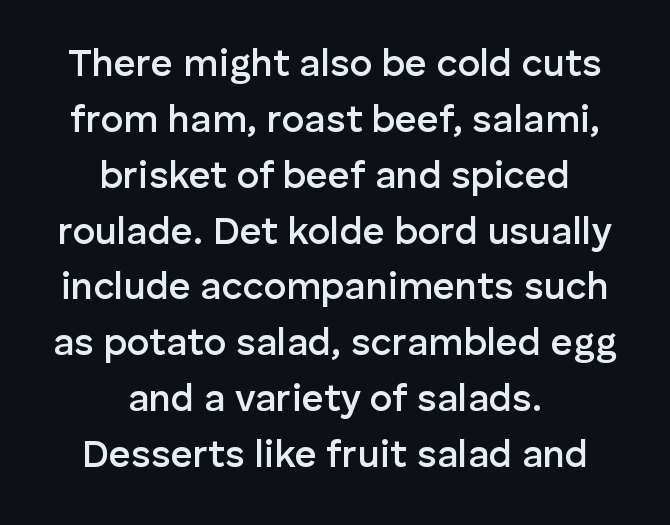
The image shows 38 px semibold sans-serif type, upright; set centered, normal line spacing (1.47x), normal letter spacing, not underlined; low stroke contrast and a medium x-height.
